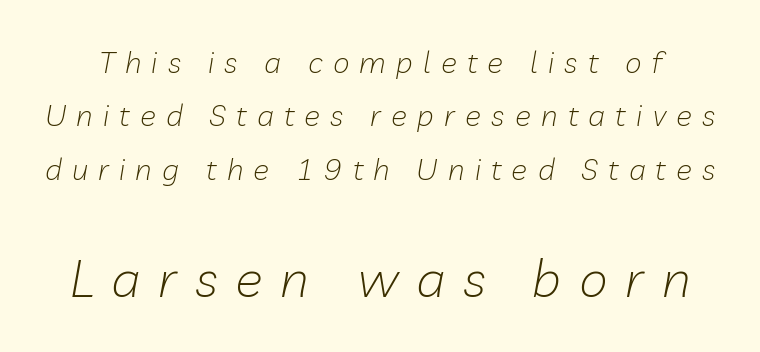
Bold? No — there's no thickening of the strokes. The rendering enlarges the type as you move from the upper chunk to the lower. Varying glyph widths throughout — classic text-font behaviour. Quick note: underline off. The letters are slanted; this is an italic face.
